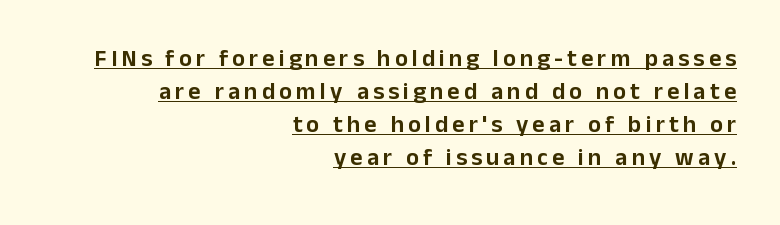
The image shows 24 px text type, upright; set right-aligned, normal line spacing (1.38x), underlined.
